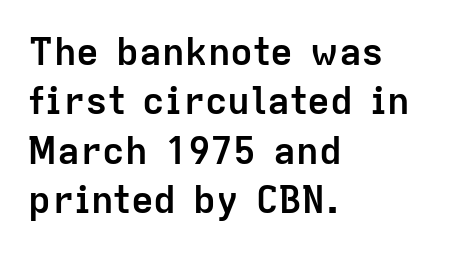
{"serif": "no", "italic": "no", "bold": "yes", "weight": "semibold", "width": "normal", "stroke_contrast": "low", "x_height": "medium", "monospaced": "no", "underline": "no", "align": "left", "line_spacing": "normal", "line_spacing_ratio": 1.3, "letter_spacing": "normal", "letter_spacing_em": 0.0, "glyph_px": 38}
